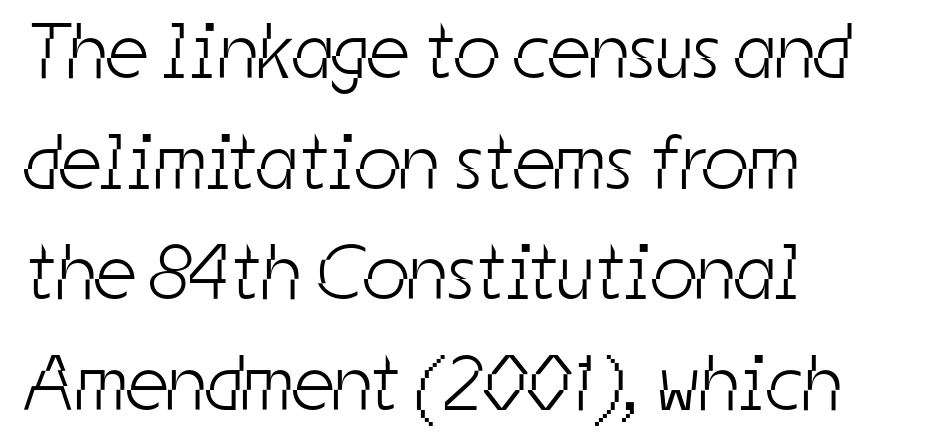
The image shows 79 px light, condensed sans-serif type; set left-aligned, normal line spacing (1.4x), normal letter spacing, not underlined; low stroke contrast and a medium x-height.
